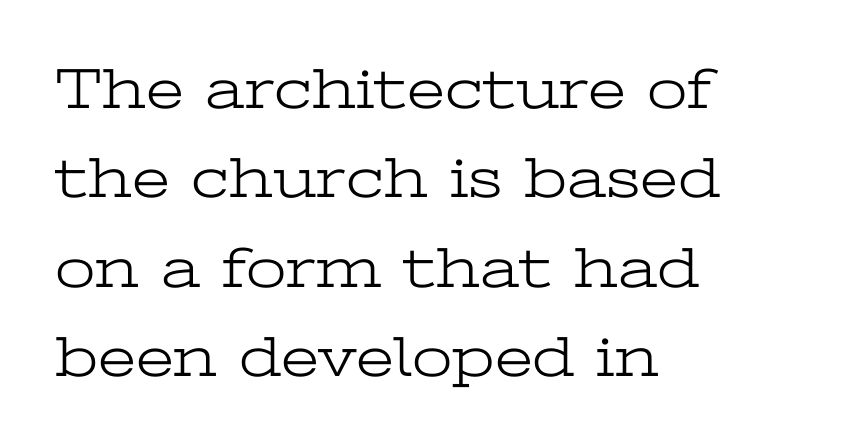
{"serif": "yes", "italic": "no", "bold": "no", "weight": "light", "width": "wide", "stroke_contrast": "low", "x_height": "medium", "monospaced": "no", "underline": "no", "align": "left", "line_spacing": "normal", "line_spacing_ratio": 1.54, "letter_spacing": "normal", "letter_spacing_em": 0.0, "glyph_px": 58}
